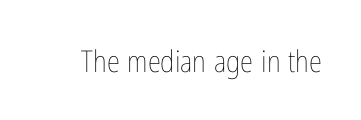
{"italic": "no", "bold": "no", "weight": "thin", "width": "condensed", "stroke_contrast": "low", "x_height": "medium", "monospaced": "no", "underline": "no", "letter_spacing": "normal", "letter_spacing_em": 0.0, "glyph_px": 30}
